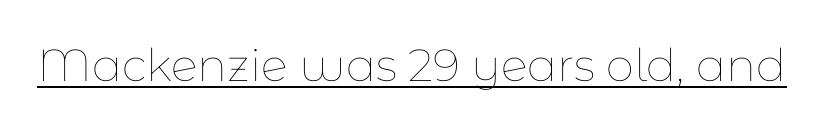
The image shows 45 px thin type, upright; set normal letter spacing, underlined; low stroke contrast and a medium x-height.
